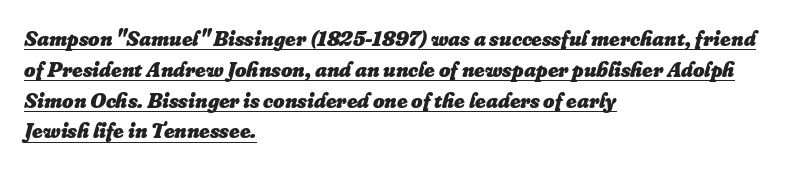
The type is set solid horizontally, with unmodified tracking. This is heavy type, rendered in bold. A typesetter would mark this as italic. Does the leading feel generous? No, just average. This rendering features underlined lettering. The setting favours the left margin, as ordinary paragraphs usually do.
